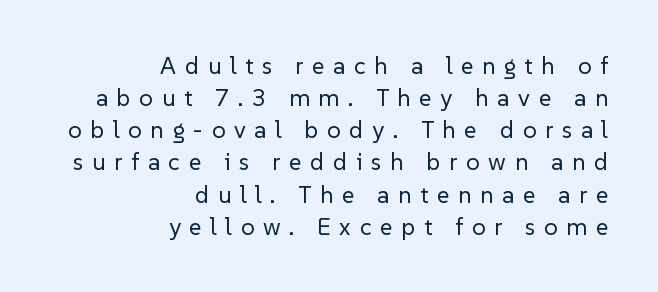
{"italic": "no", "bold": "no", "underline": "no", "align": "right", "line_spacing": "normal", "line_spacing_ratio": 1.34, "letter_spacing": "wide", "letter_spacing_em": 0.36, "glyph_px": 24}
